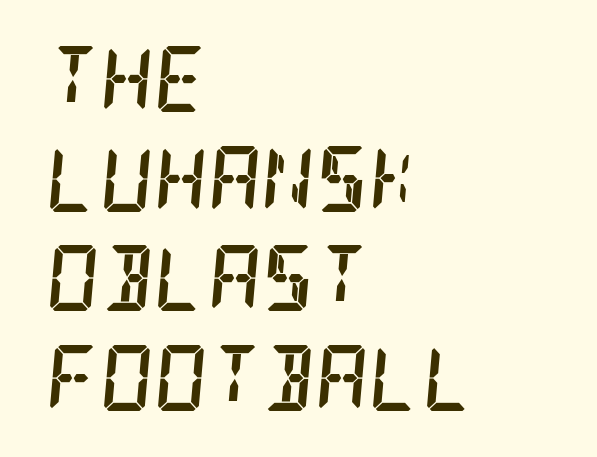
The type is set solid horizontally, with unmodified tracking. The face used here has a pronounced slope to its letters. Stroke terminals: seriffed. Leftover space on each line is placed entirely after the last word. A full-strength bold gives these letters their thick strokes.
